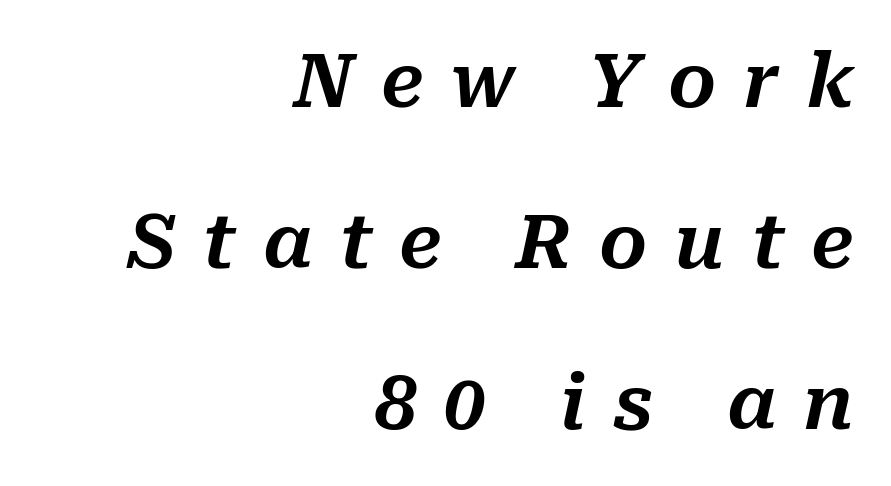
The image shows 75 px text type, italic (leaning right); set right-aligned, loose line spacing (2.15x), unusually wide letter spacing (+0.36 em), not underlined; medium stroke contrast and a medium x-height.
